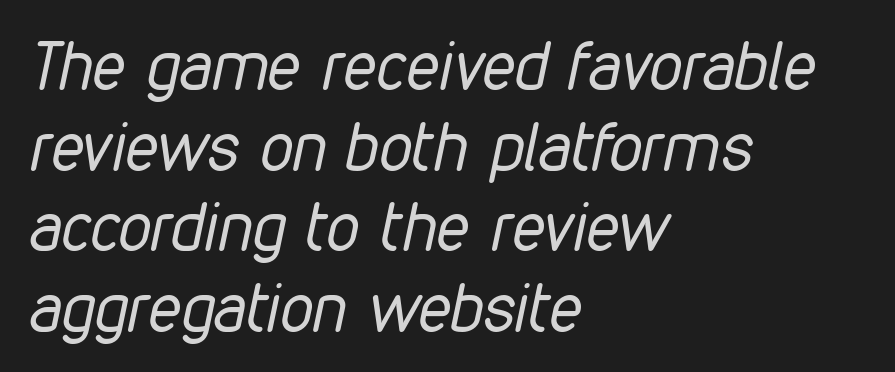
Q: Is the text bold? A: No.
Q: Is the text italic (slanted)? A: Yes, it leans right by about 12 degrees.
Q: Is the text underlined? A: No.
Q: How is the paragraph aligned? A: Left-aligned.
Q: Is the spacing between letters normal or unusually wide? A: Normal.
Q: Width (condensed, normal, or wide)? A: Condensed.
Q: Stroke contrast? A: Low.
Q: x-height? A: Medium.
Q: Monospaced? A: No.
